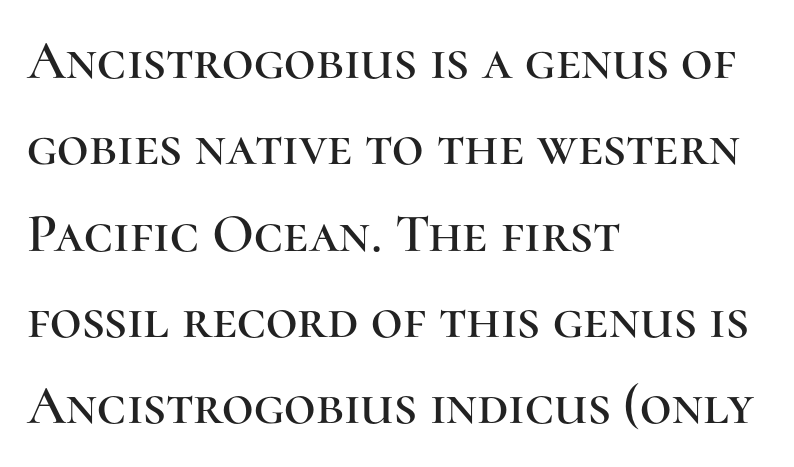
The image shows 55 px serif type, upright; set left-aligned, normal line spacing (1.57x), normal letter spacing, not underlined; high stroke contrast and a medium x-height.
